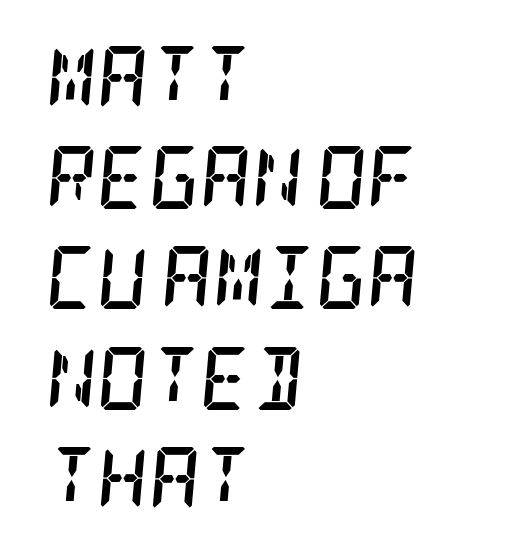
Q: Is the text bold? A: Yes.
Q: Is the text italic (slanted)? A: Yes, it leans right by about 5 degrees.
Q: Is the typeface a serif or a sans-serif typeface? A: Serif.
Q: Is the text underlined? A: No.
Q: How is the paragraph aligned? A: Left-aligned.
Q: Is the spacing between letters normal or unusually wide? A: Normal.
Q: Is the spacing between lines tight, normal or loose? A: Normal.
Q: Width (condensed, normal, or wide)? A: Condensed.
Q: Stroke contrast? A: Low.
Q: x-height? A: Large.
